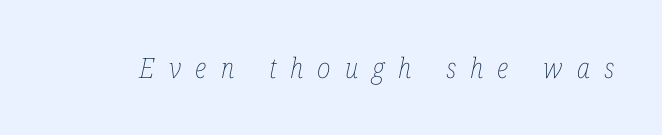
{"italic": "yes", "lean": "right", "slant_degrees": 12, "bold": "no", "weight": "thin", "width": "condensed", "stroke_contrast": "low", "x_height": "medium", "monospaced": "no", "underline": "no", "letter_spacing": "wide", "letter_spacing_em": 0.5, "glyph_px": 28}
